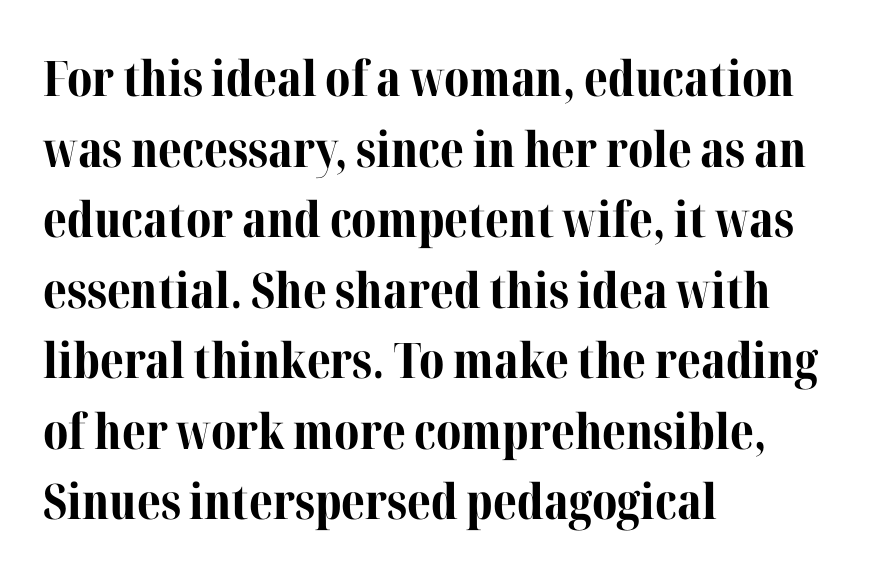
The image shows 49 px bold serif type, upright; set left-aligned, normal line spacing (1.44x), normal letter spacing, not underlined; medium stroke contrast and a medium x-height.
